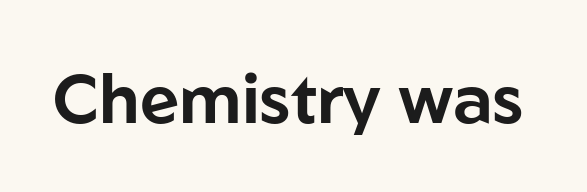
{"serif": "no", "italic": "no", "width": "normal", "stroke_contrast": "low", "x_height": "medium", "monospaced": "no", "underline": "no", "letter_spacing": "normal", "letter_spacing_em": 0.0, "glyph_px": 69}
